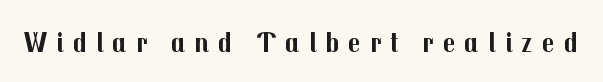
Q: Is the text bold? A: Yes.
Q: Is the text italic (slanted)? A: No, it is upright.
Q: Is the typeface a serif or a sans-serif typeface? A: Sans-serif.
Q: Is the text underlined? A: No.
Q: Is the spacing between letters normal or unusually wide? A: Unusually wide.
Q: Width (condensed, normal, or wide)? A: Normal.
Q: Stroke contrast? A: Medium.
Q: x-height? A: Medium.
Q: Monospaced? A: No.
